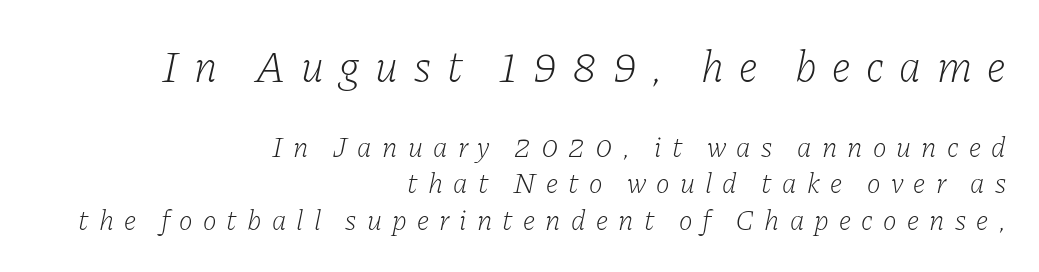
Q: Is the text bold? A: No.
Q: Is the text italic (slanted)? A: Yes, it leans right by about 11 degrees.
Q: Is the typeface a serif or a sans-serif typeface? A: Serif.
Q: Is the text underlined? A: No.
Q: How is the paragraph aligned? A: Right-aligned.
Q: Is the spacing between letters normal or unusually wide? A: Unusually wide.
Q: Is the spacing between lines tight, normal or loose? A: Normal.
Q: Which block of text is set in a larger size, the first (top) or the second (bottom)? A: The first (top) one.
Q: Width (condensed, normal, or wide)? A: Normal.
Q: Stroke contrast? A: Low.
Q: x-height? A: Medium.
Q: Monospaced? A: No.
